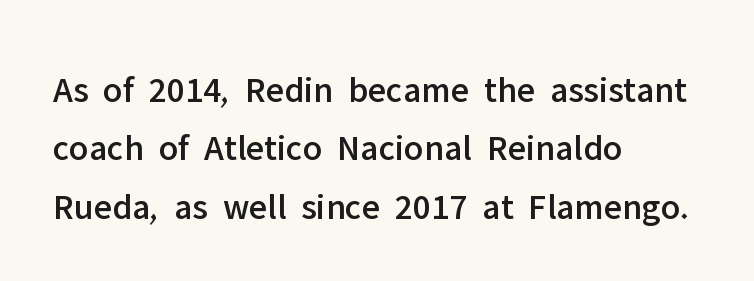
The image shows 37 px sans-serif type, upright; set left-aligned, normal line spacing (1.58x), normal letter spacing, not underlined; low stroke contrast and a medium x-height.
